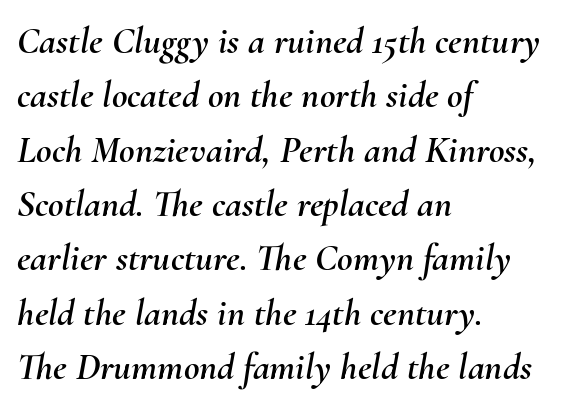
{"italic": "yes", "lean": "right", "slant_degrees": 10, "width": "normal", "stroke_contrast": "medium", "x_height": "small", "monospaced": "no", "underline": "no", "align": "left", "line_spacing": "normal", "line_spacing_ratio": 1.43, "letter_spacing": "normal", "letter_spacing_em": 0.0, "glyph_px": 38}
